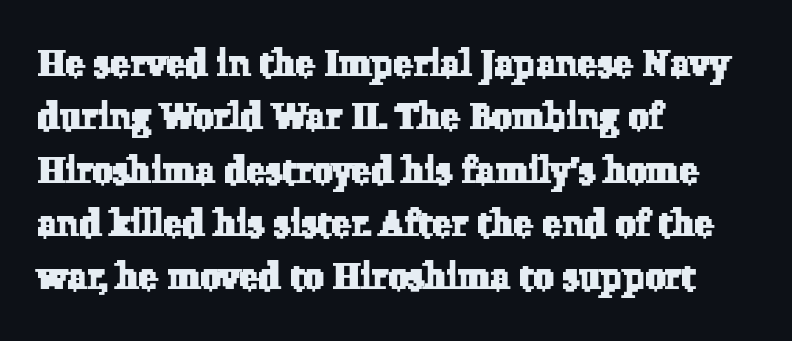
Q: Is the typeface a serif or a sans-serif typeface? A: Serif.
Q: Is the text underlined? A: No.
Q: How is the paragraph aligned? A: Left-aligned.
Q: Is the spacing between letters normal or unusually wide? A: Normal.
Q: Is the spacing between lines tight, normal or loose? A: Normal.
Q: Width (condensed, normal, or wide)? A: Normal.
Q: Stroke contrast? A: Low.
Q: x-height? A: Medium.
Q: Monospaced? A: No.
